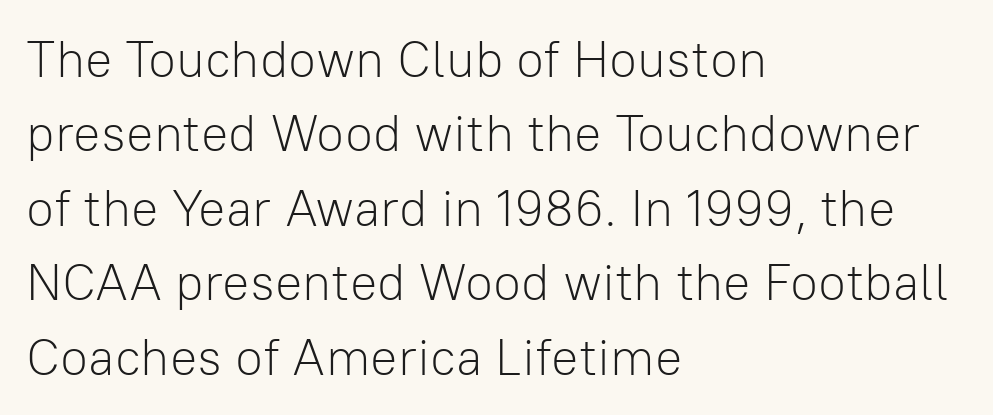
The rendering keeps characters at their native spacing. Vertically, the passage feels balanced, rows spaced as you'd expect. Observe the absence of serifs on each vertical stroke in this sample. Honestly, there is no underline to notice here at all. The setting favours the left margin, as ordinary paragraphs usually do. This is not heavy type; no bold has been used.
